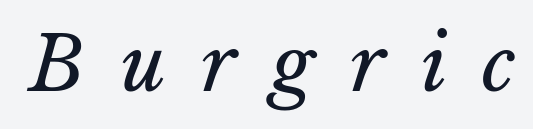
The image shows 76 px regular-weight type; set unusually wide letter spacing (+0.47 em), not underlined; low stroke contrast and a medium x-height.
